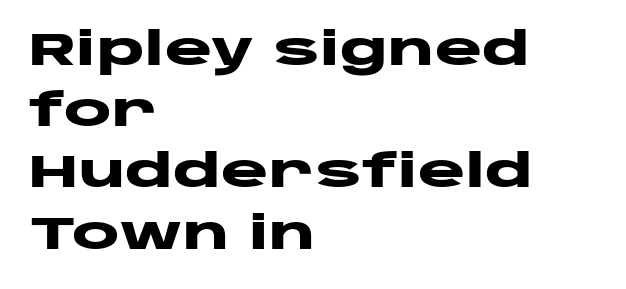
{"serif": "no", "italic": "no", "bold": "yes", "weight": "heavy", "width": "wide", "stroke_contrast": "low", "x_height": "large", "monospaced": "no", "underline": "no", "align": "left", "line_spacing": "normal", "line_spacing_ratio": 1.36, "letter_spacing": "normal", "letter_spacing_em": 0.0, "glyph_px": 45}
